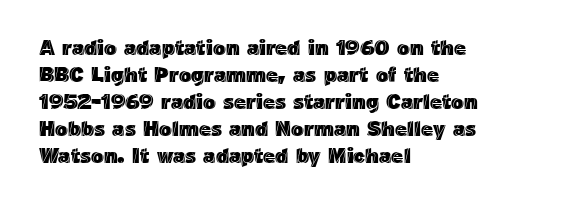
{"italic": "no", "underline": "no", "align": "left", "line_spacing": "normal", "line_spacing_ratio": 1.29, "letter_spacing": "normal", "letter_spacing_em": 0.0, "glyph_px": 21}
